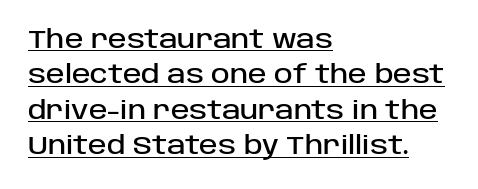
Q: Is the text italic (slanted)? A: No, it is upright.
Q: Is the text underlined? A: Yes.
Q: How is the paragraph aligned? A: Left-aligned.
Q: Is the spacing between letters normal or unusually wide? A: Normal.
Q: Is the spacing between lines tight, normal or loose? A: Normal.
